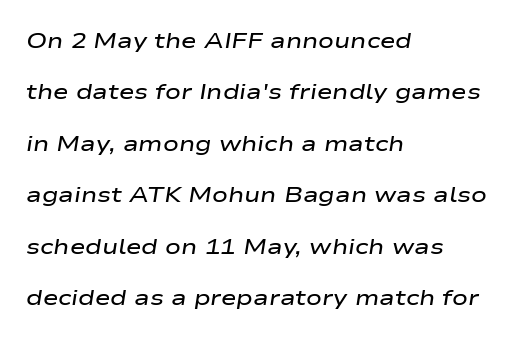
{"italic": "yes", "lean": "right", "slant_degrees": 9, "bold": "semi", "underline": "no", "align": "left", "line_spacing": "loose", "line_spacing_ratio": 2.45, "letter_spacing": "normal", "letter_spacing_em": 0.0, "glyph_px": 21}
